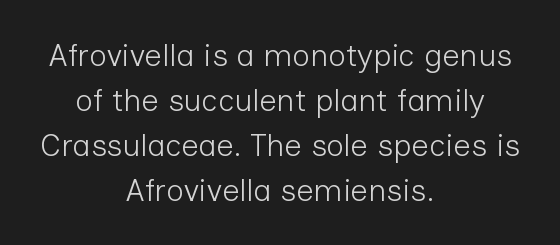
The image shows 31 px light sans-serif type, upright; set centered, normal line spacing (1.45x), normal letter spacing, not underlined; low stroke contrast and a medium x-height.
